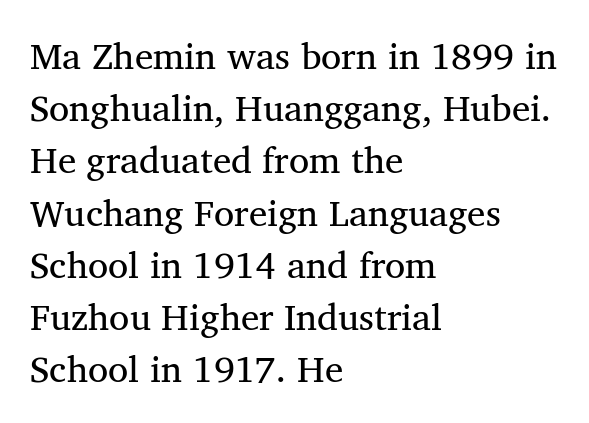
Q: Is the text bold? A: No.
Q: Is the text italic (slanted)? A: No, it is upright.
Q: Is the typeface a serif or a sans-serif typeface? A: Serif.
Q: Is the text underlined? A: No.
Q: How is the paragraph aligned? A: Left-aligned.
Q: Is the spacing between letters normal or unusually wide? A: Normal.
Q: Is the spacing between lines tight, normal or loose? A: Normal.
Q: Width (condensed, normal, or wide)? A: Normal.
Q: Stroke contrast? A: Medium.
Q: x-height? A: Medium.
Q: Monospaced? A: No.
